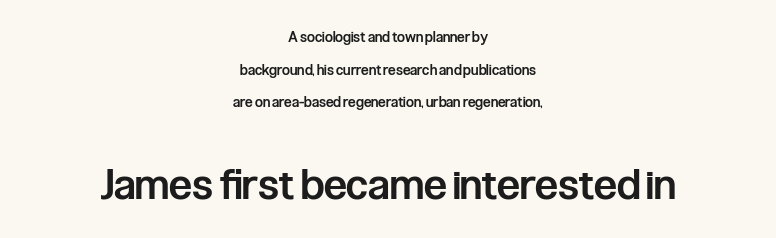
The image shows 42 px semibold, condensed sans-serif type, upright; set centered, loose line spacing (2.33x), normal letter spacing, not underlined; the second (bottom) block is 3.0x larger; low stroke contrast and a medium x-height.
